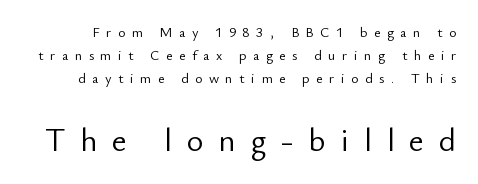
Q: Is the text bold? A: No.
Q: Is the text italic (slanted)? A: No, it is upright.
Q: Is the typeface a serif or a sans-serif typeface? A: Sans-serif.
Q: Is the text underlined? A: No.
Q: Is the spacing between letters normal or unusually wide? A: Unusually wide.
Q: Is the spacing between lines tight, normal or loose? A: Normal.
Q: Which block of text is set in a larger size, the first (top) or the second (bottom)? A: The second (bottom) one.
Q: Width (condensed, normal, or wide)? A: Normal.
Q: Stroke contrast? A: Low.
Q: x-height? A: Small.
Q: Monospaced? A: No.
